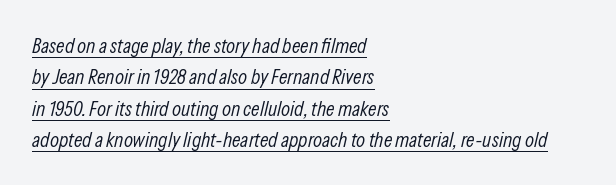
Q: Is the text bold? A: No.
Q: Is the text italic (slanted)? A: Yes, it leans right by about 13 degrees.
Q: Is the text underlined? A: Yes.
Q: How is the paragraph aligned? A: Left-aligned.
Q: Is the spacing between letters normal or unusually wide? A: Normal.
Q: Is the spacing between lines tight, normal or loose? A: Normal.
